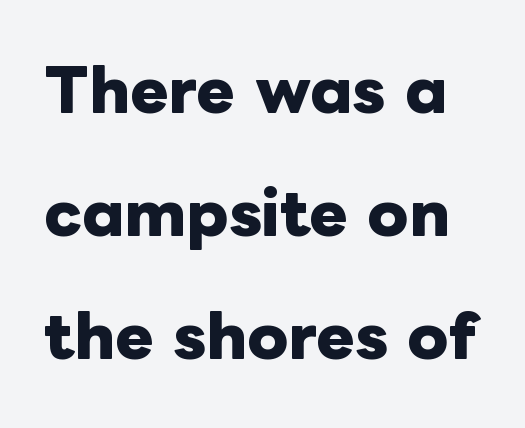
The image shows 58 px heavy type, upright; set loose line spacing (2.12x), normal letter spacing, not underlined; low stroke contrast and a medium x-height.
